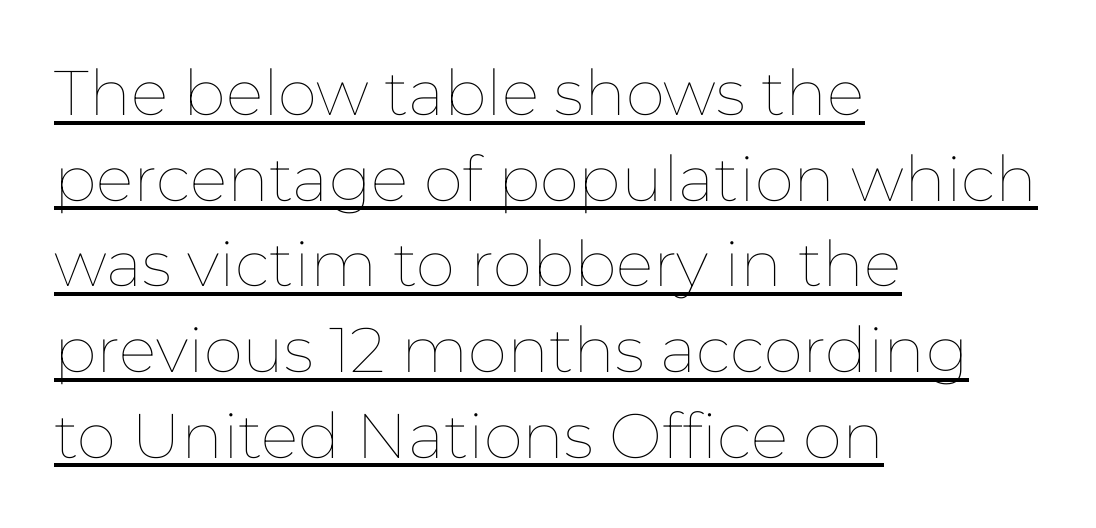
You could not count columns in this text — the font is proportionally spaced. Vertical stems look standard width or narrower in stroke. The tracking reads as untouched default to a designer's eye. A typesetter would call this leading conventional body-copy spacing.
